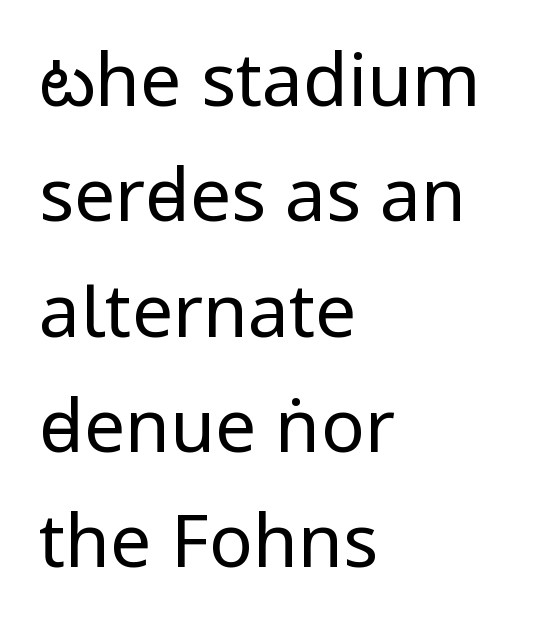
Horizontal alignment here is leftward, the default for most running prose. Is there much room between lines? A standard amount, neither cramped nor airy. Compared with typical body copy, the letter spacing here is the same. Counters stay open thanks to moderate or lighter strokes. The typeface chosen for these lines omits serifs. Spacing verdict: proportional, widths tailored to each character.
